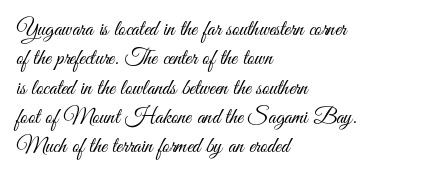
{"bold": "no", "underline": "no", "align": "left", "line_spacing": "normal", "line_spacing_ratio": 1.33, "letter_spacing": "normal", "letter_spacing_em": 0.0, "glyph_px": 22}
